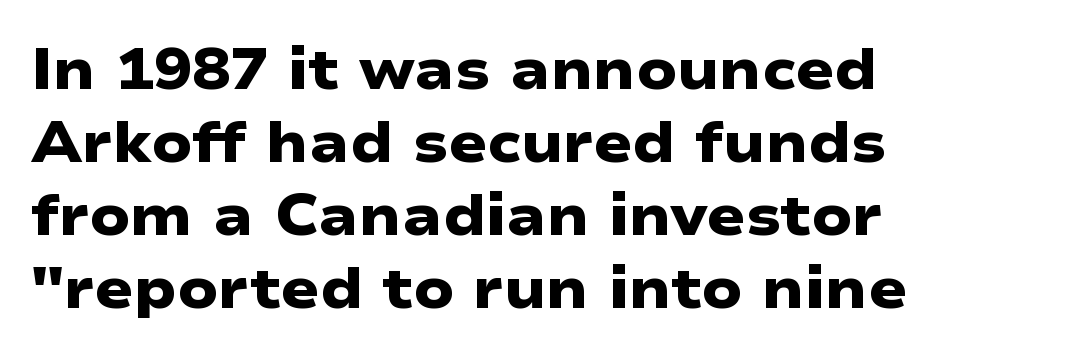
{"serif": "no", "bold": "yes", "weight": "heavy", "width": "wide", "stroke_contrast": "low", "x_height": "medium", "monospaced": "no", "underline": "no", "align": "left", "line_spacing": "normal", "line_spacing_ratio": 1.28, "letter_spacing": "normal", "letter_spacing_em": 0.0, "glyph_px": 57}
